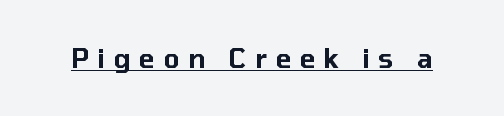
The image shows 26 px text type, upright; set unusually wide letter spacing (+0.33 em), underlined.
